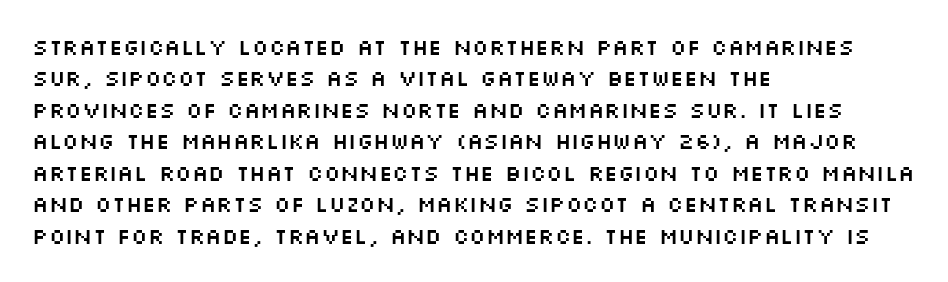
{"italic": "no", "underline": "no", "align": "left", "line_spacing": "normal", "line_spacing_ratio": 1.43, "letter_spacing": "normal", "letter_spacing_em": 0.0, "glyph_px": 22}
